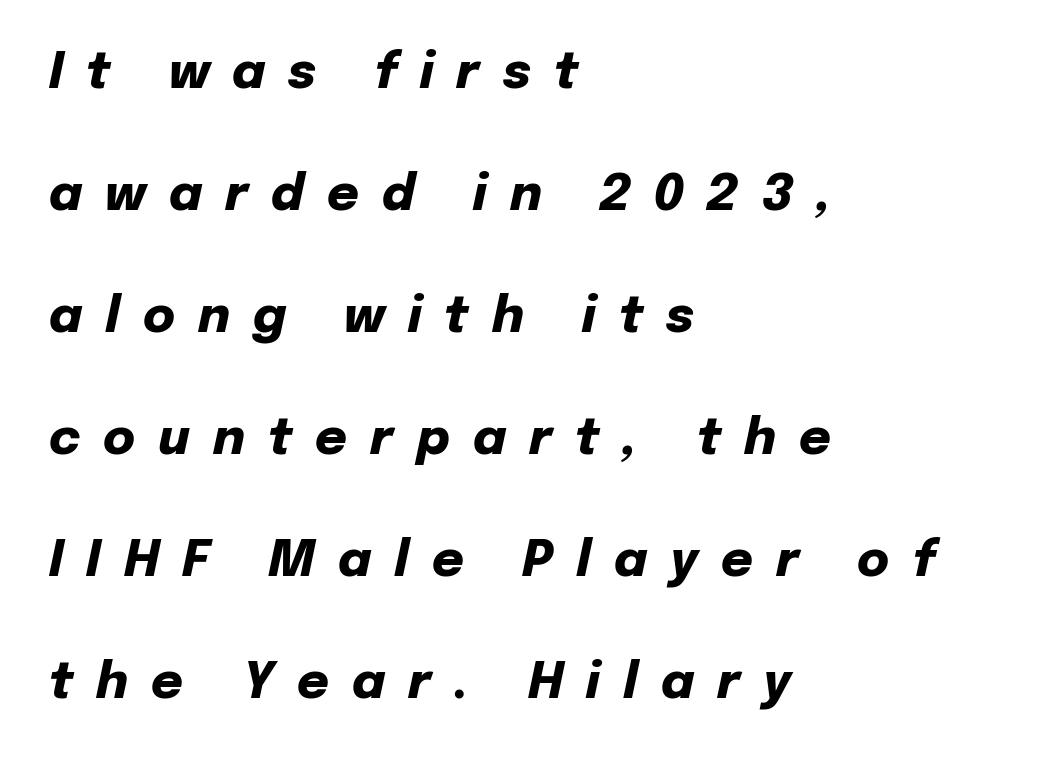
The image shows 49 px heavy type, italic (leaning right); set left-aligned, loose line spacing (2.49x), unusually wide letter spacing (+0.47 em), not underlined; low stroke contrast and a medium x-height.
